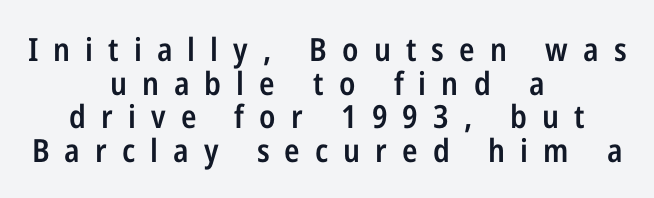
The image shows 32 px semibold, condensed sans-serif type, upright; set centered, tight line spacing (1.05x), unusually wide letter spacing (+0.47 em), not underlined; low stroke contrast and a medium x-height.
